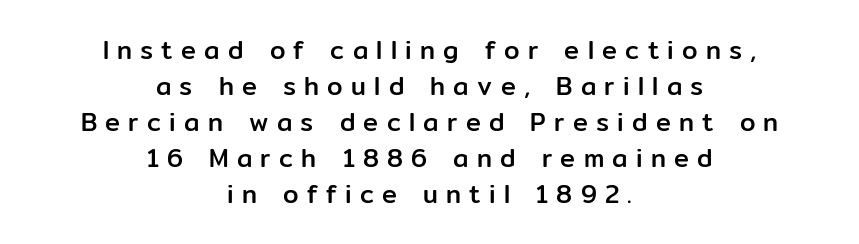
Style check: upright. Students, note that the glyphs here are deliberately spaced far apart. This block has exactly the height ordinary leading produces. The space directly below the letters is spotless.
